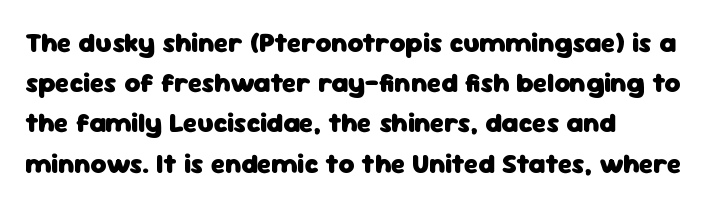
Q: Is the text bold? A: Yes.
Q: Is the text italic (slanted)? A: No, it is upright.
Q: Is the text underlined? A: No.
Q: Is the spacing between letters normal or unusually wide? A: Normal.
Q: Is the spacing between lines tight, normal or loose? A: Normal.
